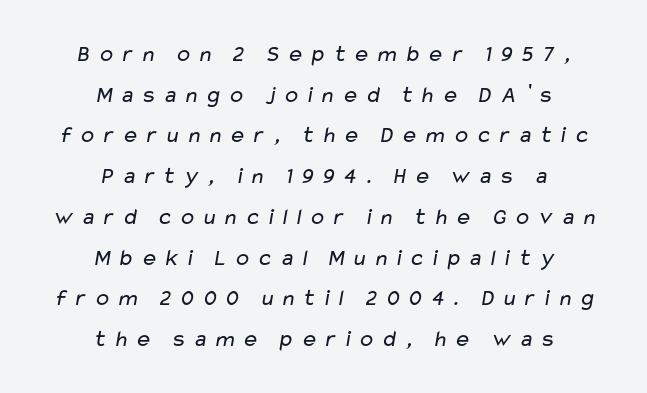
{"bold": "no", "underline": "no", "align": "center", "line_spacing_ratio": 1.77, "letter_spacing": "wide", "letter_spacing_em": 0.25, "glyph_px": 23}
